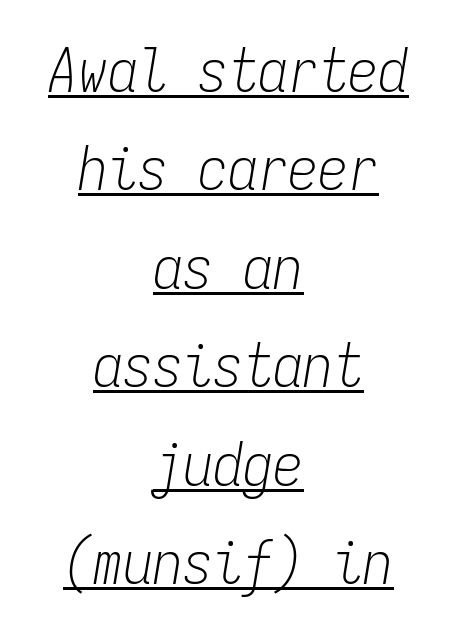
Q: Is the text bold? A: No.
Q: Is the text italic (slanted)? A: Yes, it leans right by about 9 degrees.
Q: Is the text underlined? A: Yes.
Q: How is the paragraph aligned? A: Centered.
Q: Is the spacing between letters normal or unusually wide? A: Normal.
Q: Is the spacing between lines tight, normal or loose? A: Normal.
Q: Width (condensed, normal, or wide)? A: Condensed.
Q: Stroke contrast? A: Low.
Q: x-height? A: Medium.
Q: Monospaced? A: Yes.
